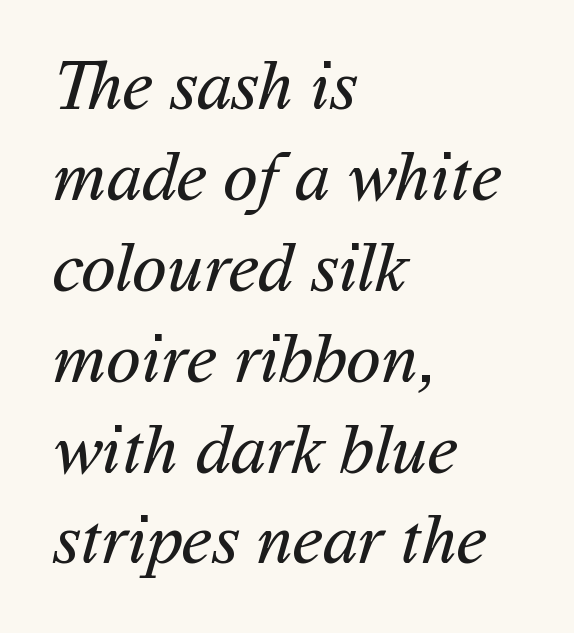
Q: Is the text bold? A: No.
Q: Is the typeface a serif or a sans-serif typeface? A: Sans-serif.
Q: Is the text underlined? A: No.
Q: How is the paragraph aligned? A: Left-aligned.
Q: Is the spacing between letters normal or unusually wide? A: Normal.
Q: Is the spacing between lines tight, normal or loose? A: Normal.
Q: Width (condensed, normal, or wide)? A: Normal.
Q: Stroke contrast? A: Medium.
Q: x-height? A: Medium.
Q: Monospaced? A: No.
